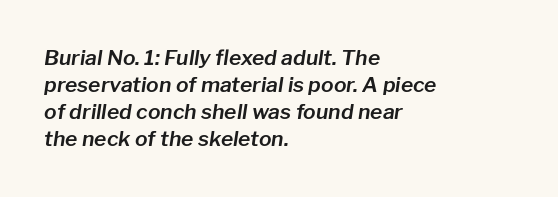
Q: Is the text italic (slanted)? A: Yes, it leans right by about 8 degrees.
Q: Is the text underlined? A: No.
Q: How is the paragraph aligned? A: Left-aligned.
Q: Is the spacing between letters normal or unusually wide? A: Normal.
Q: Is the spacing between lines tight, normal or loose? A: Normal.
